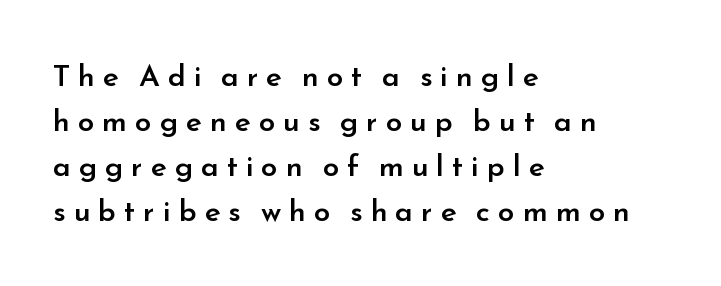
Plain, unruled lines of type. Vertical spacing — default. Characters remain perfectly vertical along every line. Here the designer chose a conventional face with non-uniform glyph widths.
